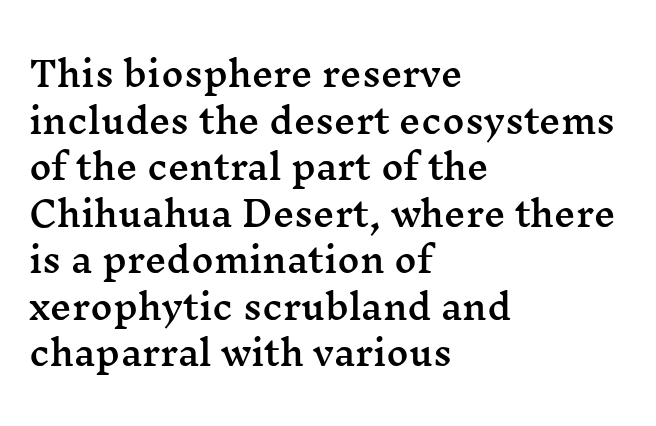
You could not count columns in this text — the font is proportionally spaced. Letter spacing: default. Nobody drew a line under any word here. The text block is weighted toward the left margin, trailing off unevenly rightward. Summary of vertical rhythm: regular, with standard interline spacing.
